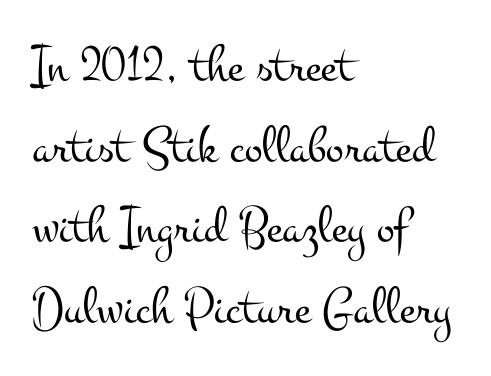
The image shows 53 px light, wide serif type; set left-aligned, normal line spacing (1.52x), normal letter spacing, not underlined; medium stroke contrast and a small x-height.
